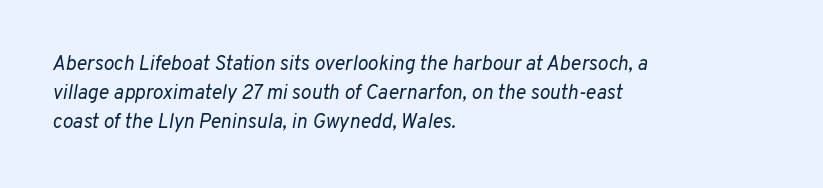
The image shows 20 px text type, italic (leaning right); set left-aligned, normal line spacing (1.44x), normal letter spacing, not underlined.
